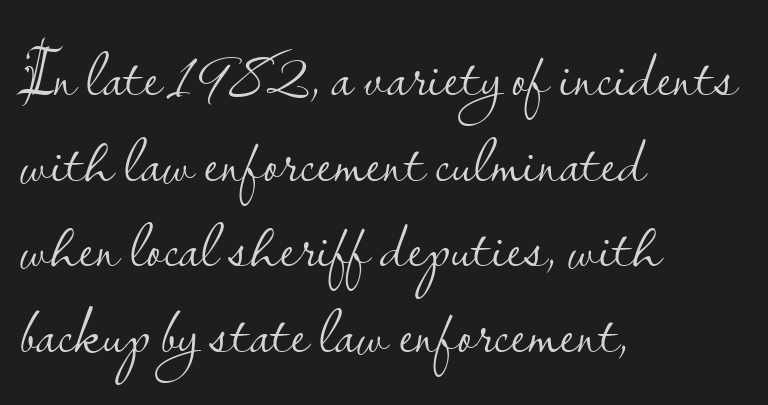
Q: Is the text bold? A: No.
Q: Is the text italic (slanted)? A: Yes.
Q: Is the typeface a serif or a sans-serif typeface? A: Sans-serif.
Q: Is the text underlined? A: No.
Q: How is the paragraph aligned? A: Left-aligned.
Q: Is the spacing between letters normal or unusually wide? A: Normal.
Q: Is the spacing between lines tight, normal or loose? A: Normal.
Q: Width (condensed, normal, or wide)? A: Normal.
Q: Stroke contrast? A: Low.
Q: x-height? A: Small.
Q: Monospaced? A: No.
